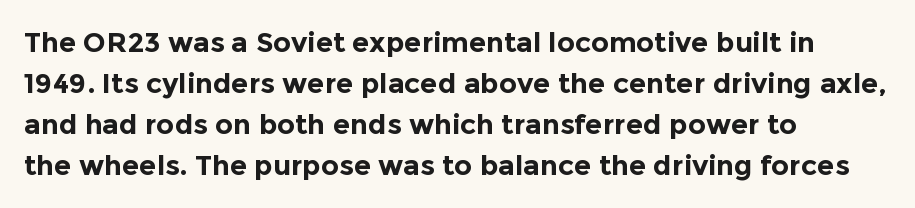
Q: Is the text bold? A: Yes.
Q: Is the text italic (slanted)? A: No, it is upright.
Q: Is the typeface a serif or a sans-serif typeface? A: Sans-serif.
Q: Is the text underlined? A: No.
Q: How is the paragraph aligned? A: Left-aligned.
Q: Is the spacing between letters normal or unusually wide? A: Normal.
Q: Is the spacing between lines tight, normal or loose? A: Normal.
Q: Width (condensed, normal, or wide)? A: Normal.
Q: x-height? A: Medium.
Q: Monospaced? A: No.
